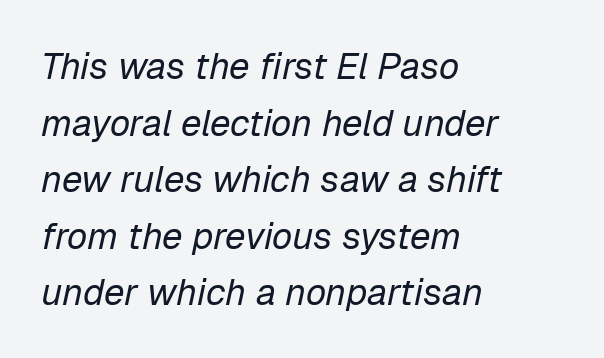
{"italic": "yes", "lean": "right", "slant_degrees": 12, "bold": "no", "weight": "regular", "width": "normal", "stroke_contrast": "low", "x_height": "medium", "monospaced": "no", "underline": "no", "align": "left", "line_spacing": "normal", "line_spacing_ratio": 1.53, "letter_spacing": "normal", "letter_spacing_em": 0.0, "glyph_px": 37}
